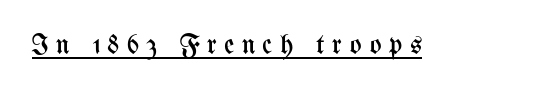
The image shows 28 px regular-weight, condensed type, upright; set unusually wide letter spacing (+0.26 em), underlined; medium stroke contrast and a medium x-height.
